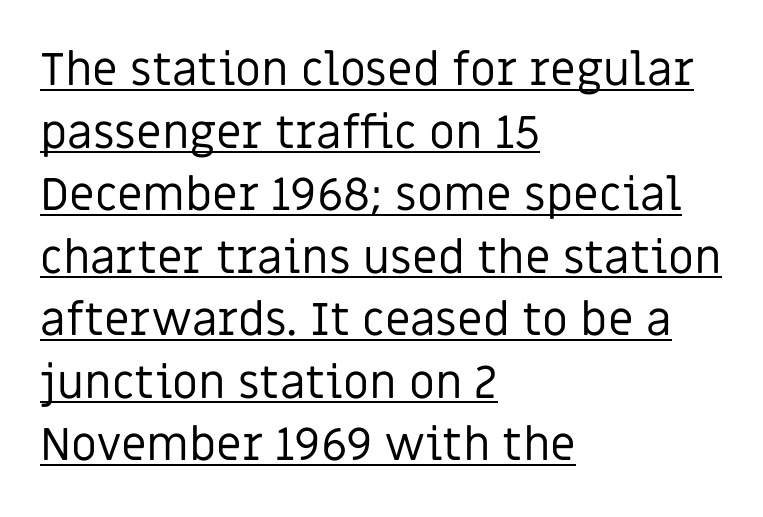
Q: Is the text bold? A: No.
Q: Is the text italic (slanted)? A: No, it is upright.
Q: Is the typeface a serif or a sans-serif typeface? A: Sans-serif.
Q: Is the text underlined? A: Yes.
Q: How is the paragraph aligned? A: Left-aligned.
Q: Is the spacing between letters normal or unusually wide? A: Normal.
Q: Is the spacing between lines tight, normal or loose? A: Normal.
Q: Width (condensed, normal, or wide)? A: Normal.
Q: Stroke contrast? A: Low.
Q: x-height? A: Large.
Q: Monospaced? A: No.
